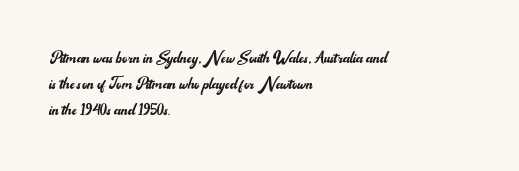
{"bold": "no", "underline": "no", "align": "left", "line_spacing": "normal", "line_spacing_ratio": 1.31, "letter_spacing": "normal", "letter_spacing_em": 0.0, "glyph_px": 20}
